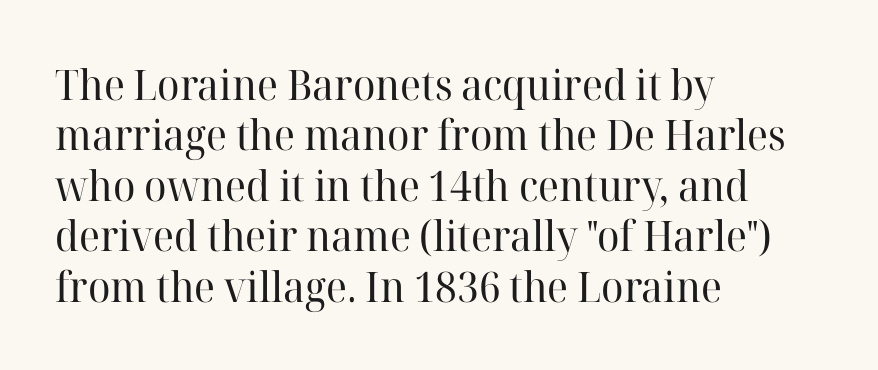
{"serif": "yes", "italic": "no", "bold": "no", "weight": "regular", "width": "normal", "stroke_contrast": "high", "x_height": "medium", "monospaced": "no", "underline": "no", "align": "left", "line_spacing_ratio": 1.2, "letter_spacing": "normal", "letter_spacing_em": 0.0, "glyph_px": 42}
